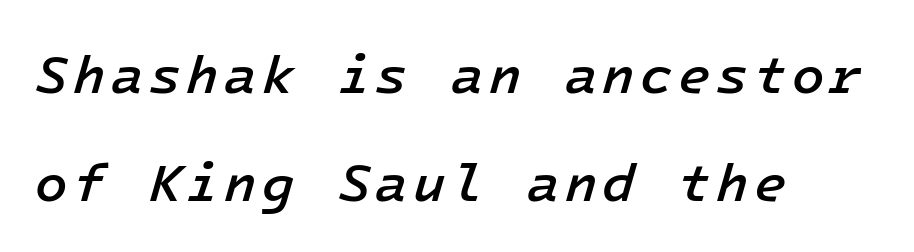
{"italic": "yes", "lean": "right", "slant_degrees": 16, "bold": "semi", "weight": "semibold", "width": "normal", "stroke_contrast": "low", "x_height": "medium", "underline": "no", "align": "left", "line_spacing": "loose", "line_spacing_ratio": 2.03, "glyph_px": 53}
